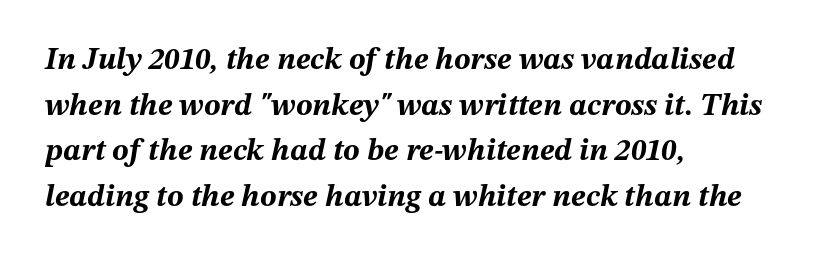
The letters are bold, with thick, heavy strokes. A typesetter would call this leading conventional body-copy spacing. Underlining? Definitely not there. Here the designer chose a conventional face with non-uniform glyph widths. The font's italic variant was chosen for this text.
